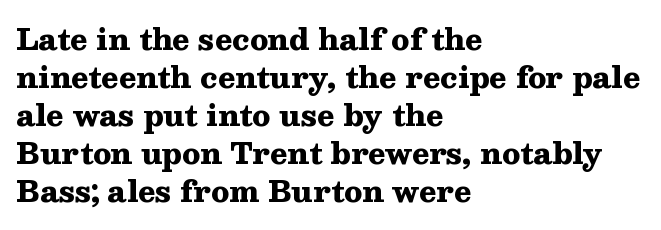
Q: Is the text bold? A: Yes.
Q: Is the text italic (slanted)? A: No, it is upright.
Q: Is the typeface a serif or a sans-serif typeface? A: Serif.
Q: Is the text underlined? A: No.
Q: How is the paragraph aligned? A: Left-aligned.
Q: Is the spacing between letters normal or unusually wide? A: Normal.
Q: Is the spacing between lines tight, normal or loose? A: Normal.
Q: Width (condensed, normal, or wide)? A: Wide.
Q: Stroke contrast? A: Medium.
Q: x-height? A: Medium.
Q: Monospaced? A: No.
